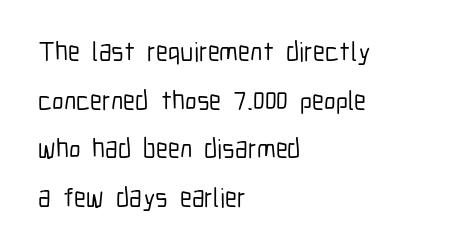
{"italic": "no", "underline": "no", "align": "left", "line_spacing_ratio": 1.8, "letter_spacing": "normal", "letter_spacing_em": 0.0, "glyph_px": 27}
